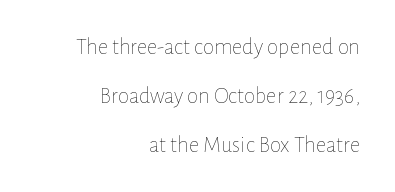
The image shows 23 px text type, upright; set right-aligned, loose line spacing (2.12x), normal letter spacing, not underlined.
